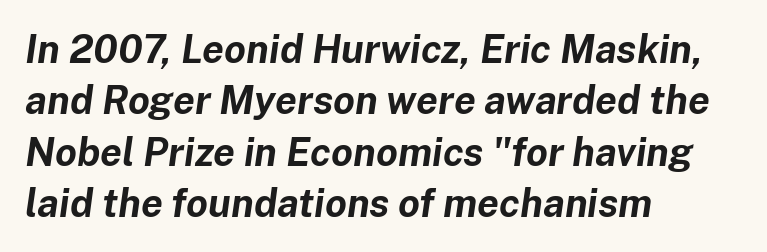
The image shows 39 px bold type, italic (leaning right); set left-aligned, normal line spacing (1.32x), normal letter spacing, not underlined; low stroke contrast and a medium x-height.
